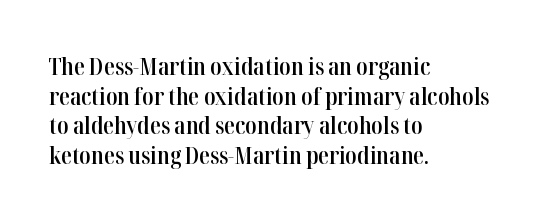
{"italic": "no", "bold": "semi", "underline": "no", "align": "left", "line_spacing_ratio": 1.23, "letter_spacing": "normal", "letter_spacing_em": 0.0, "glyph_px": 24}
